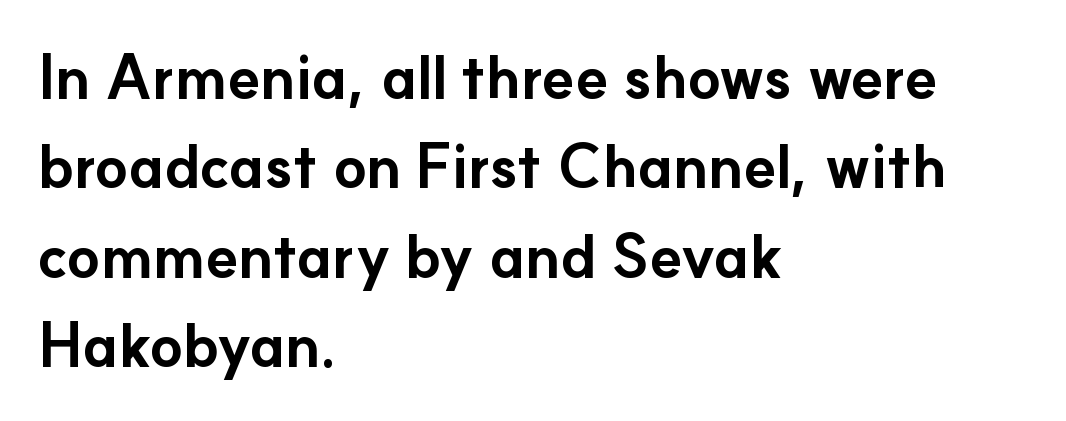
The image shows 60 px bold sans-serif type, upright; set left-aligned, normal line spacing (1.49x), normal letter spacing, not underlined; low stroke contrast and a small x-height.
